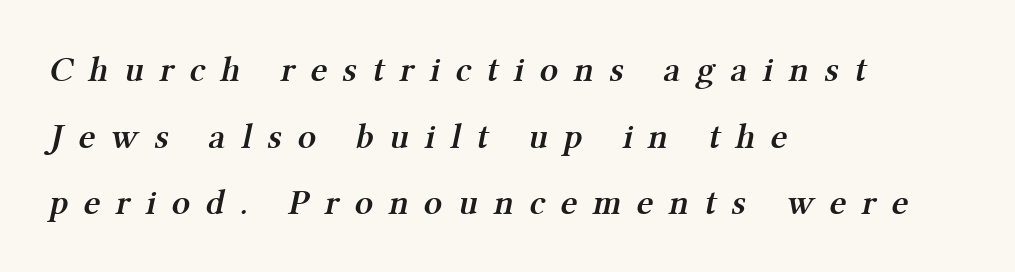
Q: Is the text bold? A: Semi-bold.
Q: Is the typeface a serif or a sans-serif typeface? A: Serif.
Q: Is the text underlined? A: No.
Q: How is the paragraph aligned? A: Left-aligned.
Q: Is the spacing between letters normal or unusually wide? A: Unusually wide.
Q: Width (condensed, normal, or wide)? A: Normal.
Q: Stroke contrast? A: Medium.
Q: x-height? A: Medium.
Q: Monospaced? A: No.
